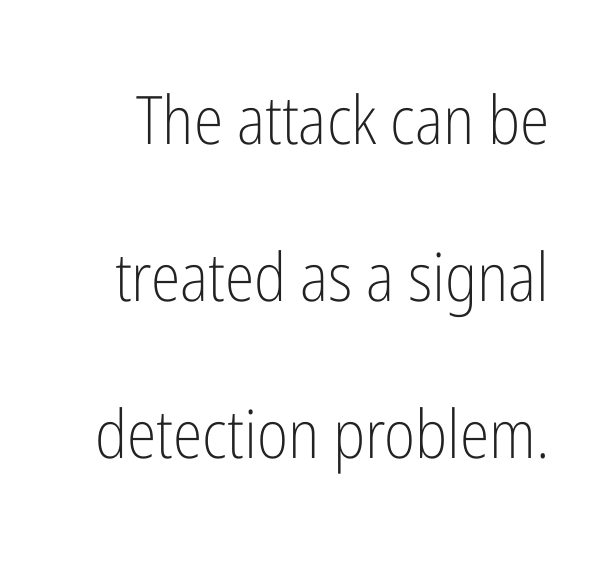
The image shows 67 px light, condensed sans-serif type, upright; set loose line spacing (2.34x), normal letter spacing, not underlined; low stroke contrast and a medium x-height.
